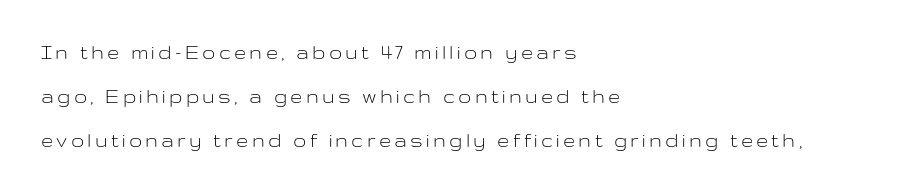
The image shows 22 px text type, upright; set left-aligned, loose line spacing (1.99x), not underlined.
